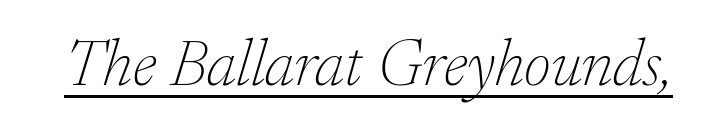
Each stroke keeps to a modest, everyday thickness or less. The gaps between neighbouring characters are ordinary and unremarkable. I'd call this a serif setting — the letters wear small feet. The whole block is typeset with a tilt.
